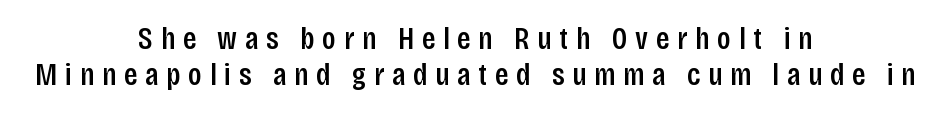
Each glyph is drawn with semibold strokes, heavier than normal yet not fully bold. Examine the stroke ends and you'll find no serifs. The baseline area is clear. Ordinary non-slanted type is in use.
